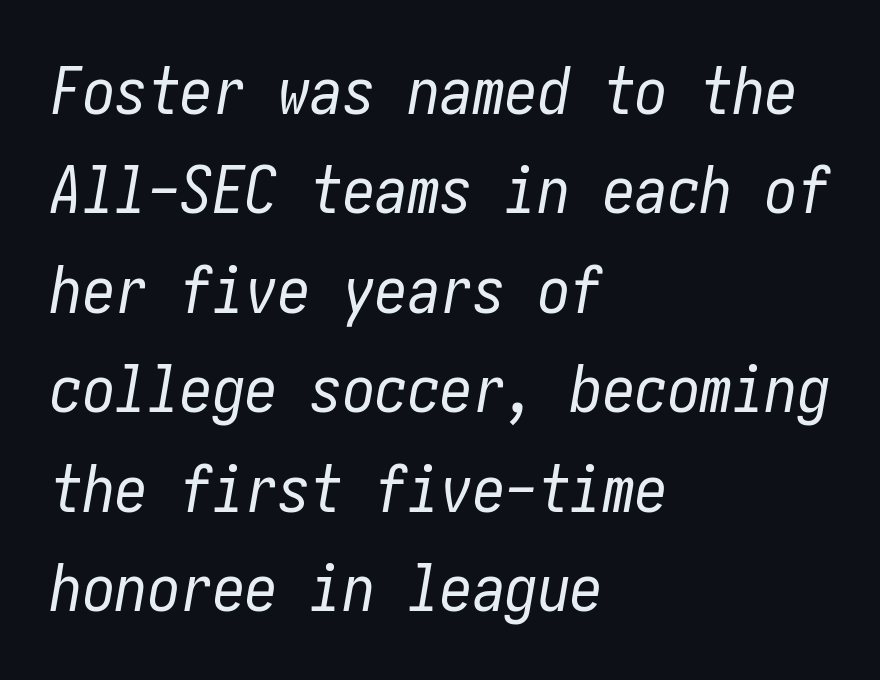
Q: Is the text bold? A: No.
Q: Is the text italic (slanted)? A: Yes, it leans right by about 10 degrees.
Q: Is the text underlined? A: No.
Q: How is the paragraph aligned? A: Left-aligned.
Q: Is the spacing between letters normal or unusually wide? A: Normal.
Q: Is the spacing between lines tight, normal or loose? A: Normal.
Q: Width (condensed, normal, or wide)? A: Condensed.
Q: Stroke contrast? A: Low.
Q: x-height? A: Medium.
